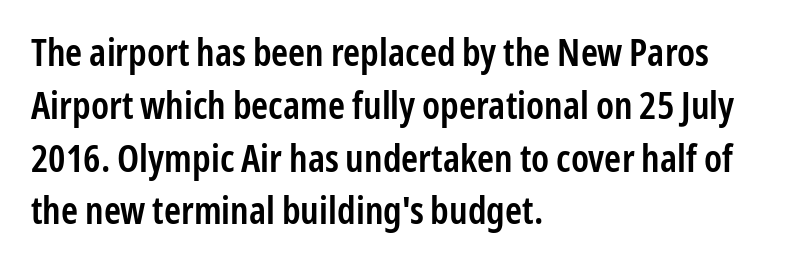
Q: Is the text bold? A: Semi-bold.
Q: Is the text italic (slanted)? A: No, it is upright.
Q: Is the typeface a serif or a sans-serif typeface? A: Sans-serif.
Q: Is the text underlined? A: No.
Q: How is the paragraph aligned? A: Left-aligned.
Q: Is the spacing between letters normal or unusually wide? A: Normal.
Q: Is the spacing between lines tight, normal or loose? A: Normal.
Q: Width (condensed, normal, or wide)? A: Condensed.
Q: Stroke contrast? A: Low.
Q: x-height? A: Medium.
Q: Monospaced? A: No.
